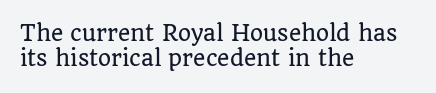
Short and long lines alike share a common starting point at left. Letters rest on an invisible, unmarked baseline. No extra tracking has been applied to these lines. Is there any slant? The stems are plumb.
